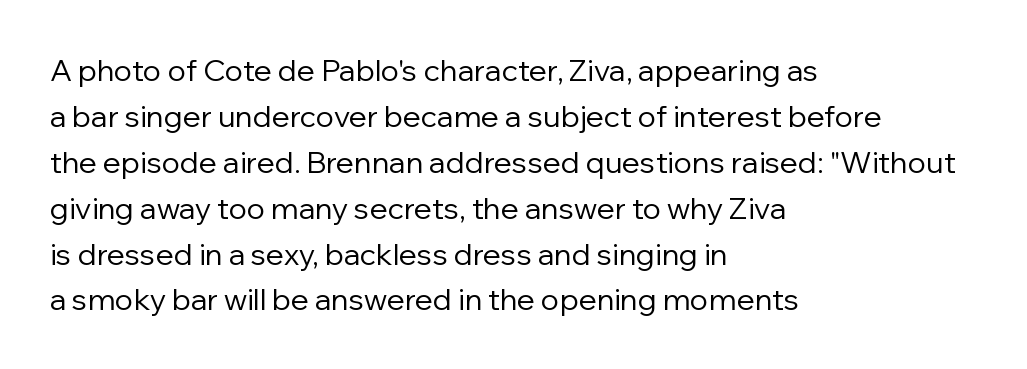
{"serif": "no", "italic": "no", "bold": "no", "weight": "regular", "width": "normal", "stroke_contrast": "low", "x_height": "medium", "monospaced": "no", "underline": "no", "align": "left", "line_spacing": "normal", "line_spacing_ratio": 1.53, "letter_spacing": "normal", "letter_spacing_em": 0.0, "glyph_px": 30}
